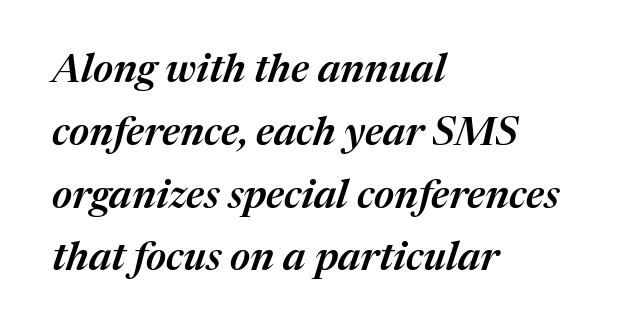
The image shows 40 px semibold type, italic (leaning right); set left-aligned, normal line spacing (1.57x), normal letter spacing, not underlined; medium stroke contrast and a medium x-height.
